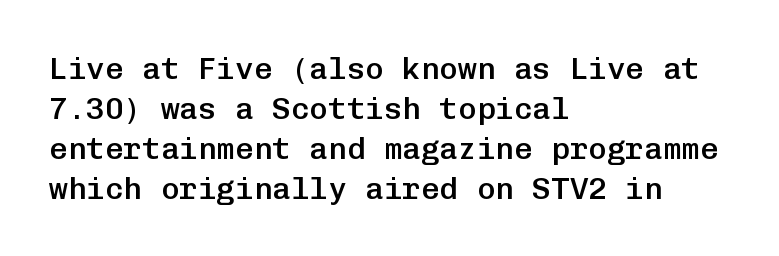
{"serif": "no", "italic": "no", "bold": "semi", "weight": "semibold", "width": "normal", "stroke_contrast": "low", "x_height": "medium", "monospaced": "yes", "underline": "no", "align": "left", "line_spacing": "normal", "line_spacing_ratio": 1.29, "letter_spacing": "normal", "letter_spacing_em": 0.0, "glyph_px": 31}
